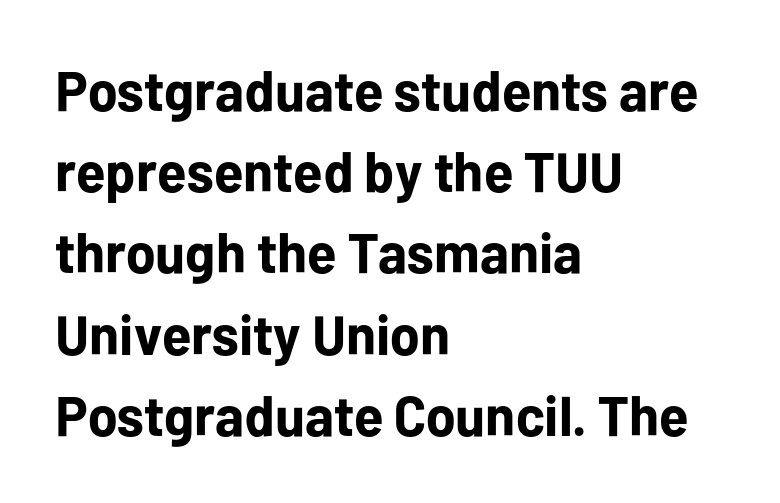
You could call the tracking neutral — neither tight nor loose. Check the space under the baseline: it is left empty. Is there much room between lines? A standard amount, neither cramped nor airy. Upright lettering throughout.
